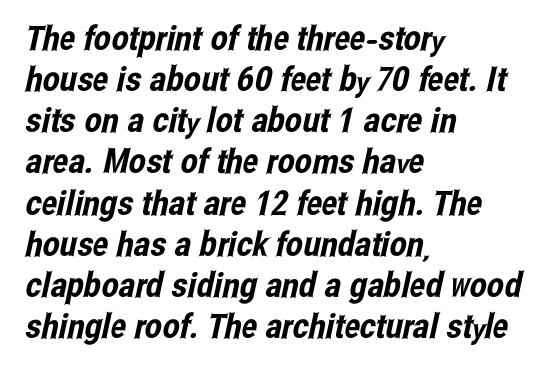
Q: Is the typeface a serif or a sans-serif typeface? A: Sans-serif.
Q: Is the text underlined? A: No.
Q: How is the paragraph aligned? A: Left-aligned.
Q: Is the spacing between letters normal or unusually wide? A: Normal.
Q: Width (condensed, normal, or wide)? A: Condensed.
Q: Stroke contrast? A: Low.
Q: x-height? A: Medium.
Q: Monospaced? A: No.
